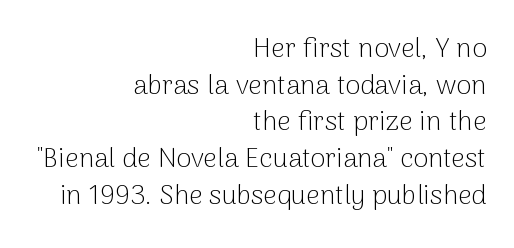
Look at the tracking — it's just the regular setting, nothing added. The space directly below the letters is spotless. Weight: not bold — regular or lighter. Unlike italic type, these characters show no tilt at all. Normally led — the rows are evenly, conventionally spaced. The typesetter chose a ragged-left arrangement here.
